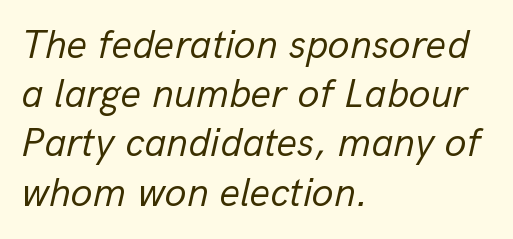
{"italic": "yes", "lean": "right", "slant_degrees": 13, "bold": "no", "weight": "regular", "width": "normal", "stroke_contrast": "low", "x_height": "medium", "monospaced": "no", "underline": "no", "align": "left", "line_spacing_ratio": 1.23, "letter_spacing": "normal", "letter_spacing_em": 0.0, "glyph_px": 40}
